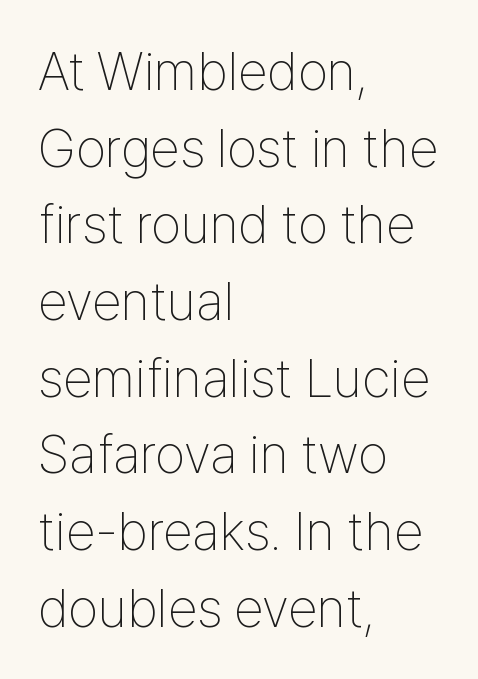
Q: Is the text bold? A: No.
Q: Is the text italic (slanted)? A: No, it is upright.
Q: Is the typeface a serif or a sans-serif typeface? A: Sans-serif.
Q: Is the text underlined? A: No.
Q: How is the paragraph aligned? A: Left-aligned.
Q: Is the spacing between letters normal or unusually wide? A: Normal.
Q: Is the spacing between lines tight, normal or loose? A: Normal.
Q: Width (condensed, normal, or wide)? A: Condensed.
Q: Stroke contrast? A: Low.
Q: x-height? A: Medium.
Q: Monospaced? A: No.
